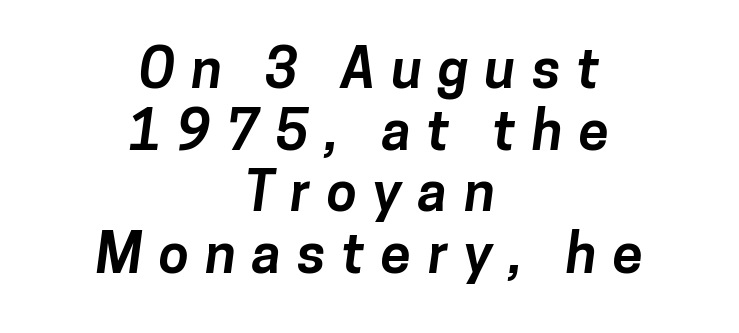
{"serif": "no", "bold": "yes", "weight": "bold", "width": "normal", "stroke_contrast": "low", "x_height": "medium", "monospaced": "no", "underline": "no", "align": "center", "line_spacing": "tight", "line_spacing_ratio": 1.12, "letter_spacing": "wide", "letter_spacing_em": 0.29, "glyph_px": 55}
